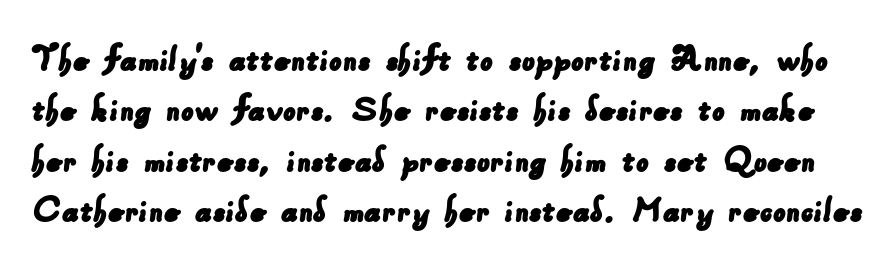
The strip under each line holds only bare page. Rows of type keep a routine distance in the vertical direction. In terms of letterform style, serifs are entirely absent. Spacing verdict: proportional, widths tailored to each character. Words appear dense and cohesive because spacing is normal.
